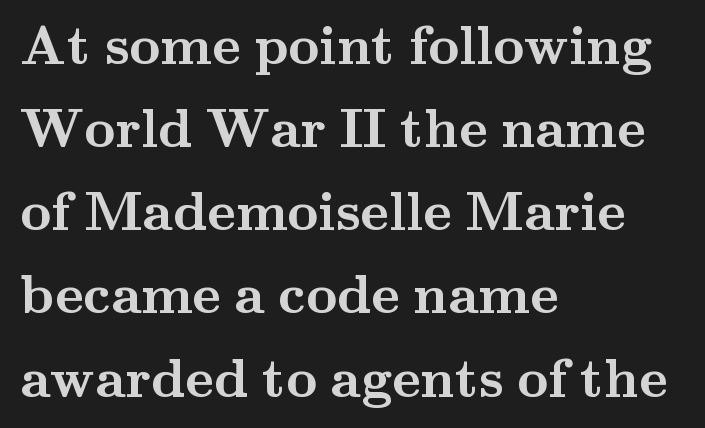
What stands out about the letter spacing? Nothing — it is the standard amount. Stroke terminals: seriffed. Chunky letters — that's bold for sure. Tall strokes in this sample are plumb rather than angled. Underlining? Definitely not there.
